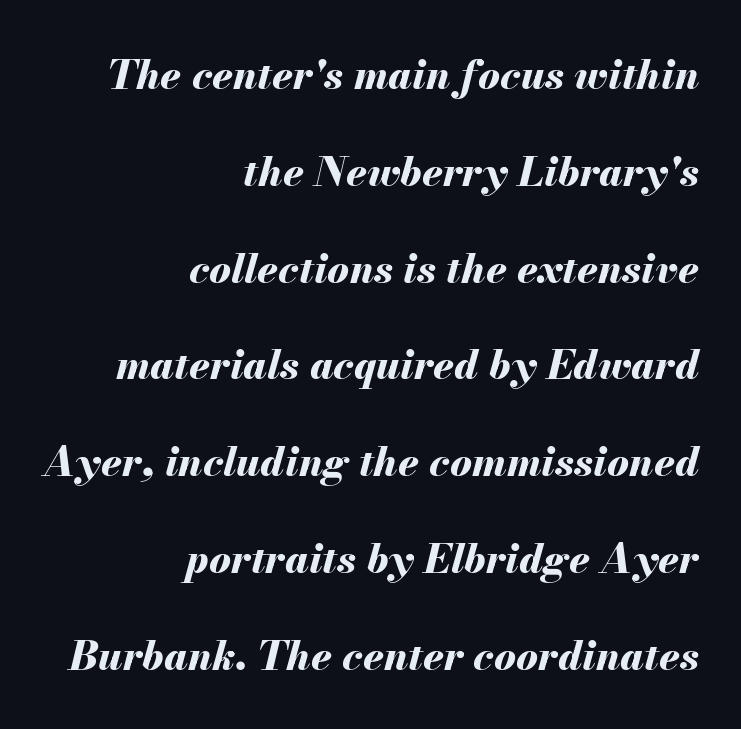
{"italic": "yes", "lean": "right", "slant_degrees": 13, "bold": "yes", "weight": "bold", "width": "normal", "stroke_contrast": "medium", "x_height": "small", "monospaced": "no", "underline": "no", "align": "right", "line_spacing": "loose", "line_spacing_ratio": 2.36, "letter_spacing": "normal", "letter_spacing_em": 0.0, "glyph_px": 41}
